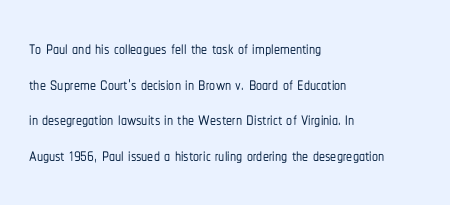
The image shows 24 px text type, upright; set left-aligned, normal line spacing (1.48x), normal letter spacing, not underlined.
